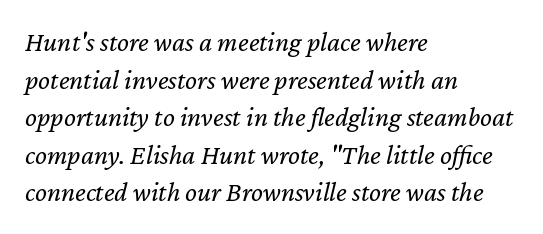
The image shows 28 px regular-weight type, italic (leaning right); set left-aligned, normal line spacing (1.34x), normal letter spacing, not underlined; low stroke contrast and a medium x-height.
